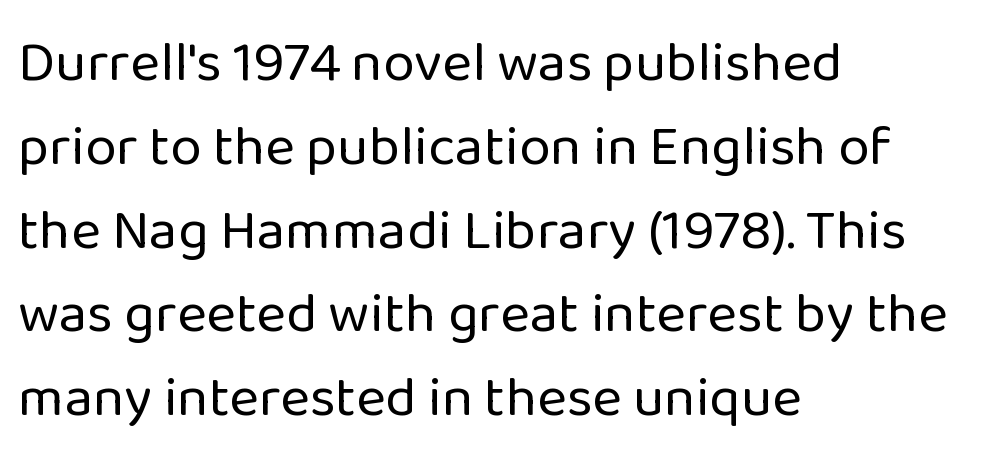
Q: Is the text bold? A: No.
Q: Is the text italic (slanted)? A: No, it is upright.
Q: Is the typeface a serif or a sans-serif typeface? A: Sans-serif.
Q: Is the text underlined? A: No.
Q: How is the paragraph aligned? A: Left-aligned.
Q: Is the spacing between letters normal or unusually wide? A: Normal.
Q: Is the spacing between lines tight, normal or loose? A: Normal.
Q: Width (condensed, normal, or wide)? A: Normal.
Q: Stroke contrast? A: Low.
Q: x-height? A: Medium.
Q: Monospaced? A: No.
